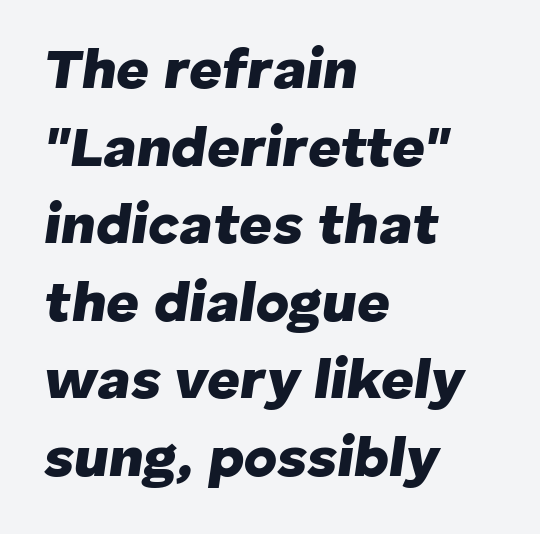
{"italic": "yes", "lean": "right", "slant_degrees": 8, "bold": "yes", "weight": "heavy", "width": "normal", "stroke_contrast": "low", "x_height": "medium", "monospaced": "no", "underline": "no", "align": "left", "line_spacing": "normal", "line_spacing_ratio": 1.36, "letter_spacing": "normal", "letter_spacing_em": 0.0, "glyph_px": 57}
